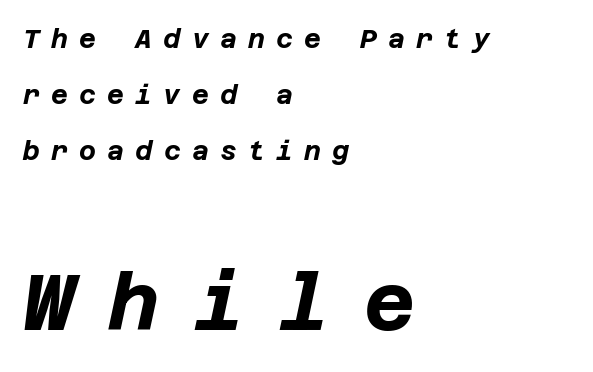
The image shows 79 px bold type, italic (leaning right); set left-aligned, loose line spacing (2.16x), unusually wide letter spacing (+0.43 em), not underlined; the second (bottom) block is 3.04x larger; low stroke contrast and a large x-height.
